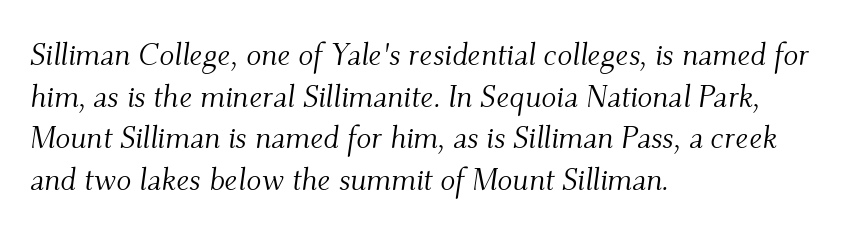
{"serif": "yes", "italic": "yes", "lean": "right", "slant_degrees": 9, "bold": "no", "weight": "light", "width": "normal", "stroke_contrast": "medium", "x_height": "small", "monospaced": "no", "underline": "no", "align": "left", "line_spacing": "normal", "line_spacing_ratio": 1.34, "letter_spacing": "normal", "letter_spacing_em": 0.0, "glyph_px": 31}
